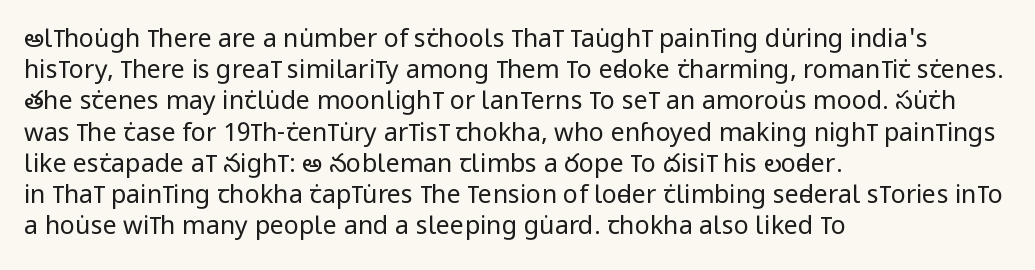
{"italic": "no", "bold": "no", "underline": "no", "align": "left", "line_spacing": "normal", "line_spacing_ratio": 1.25, "letter_spacing": "normal", "letter_spacing_em": 0.0, "glyph_px": 25}
